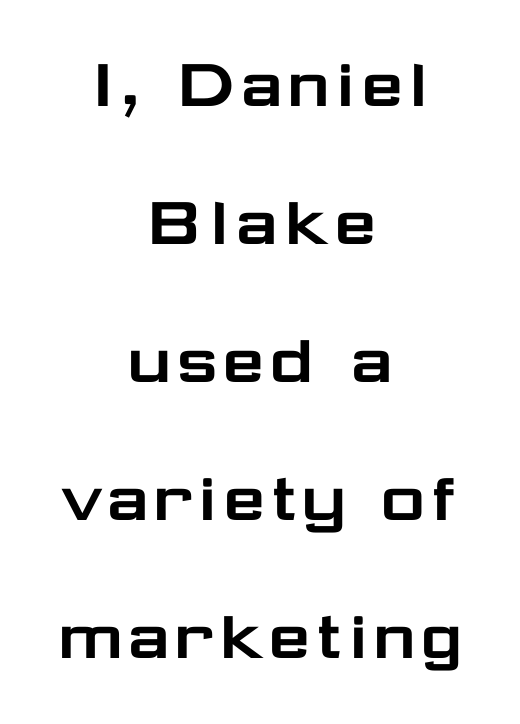
{"serif": "no", "italic": "no", "width": "wide", "stroke_contrast": "low", "x_height": "medium", "monospaced": "no", "underline": "no", "align": "center", "line_spacing_ratio": 1.77, "letter_spacing": "normal", "letter_spacing_em": 0.0, "glyph_px": 78}
